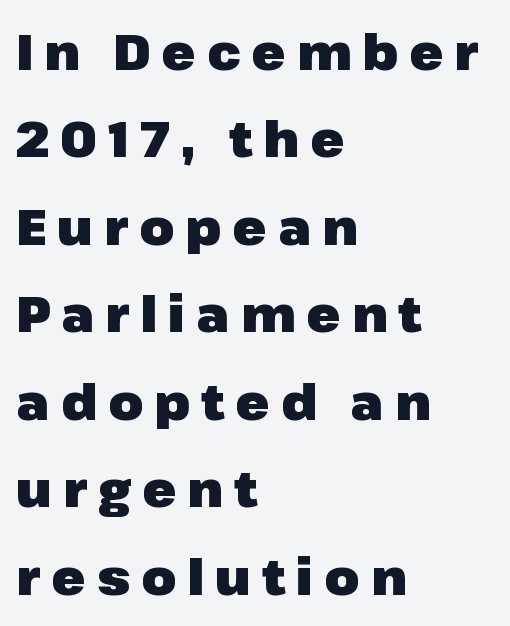
Q: Is the text bold? A: Yes.
Q: Is the text italic (slanted)? A: No, it is upright.
Q: Is the typeface a serif or a sans-serif typeface? A: Sans-serif.
Q: Is the text underlined? A: No.
Q: How is the paragraph aligned? A: Left-aligned.
Q: Is the spacing between letters normal or unusually wide? A: Unusually wide.
Q: Width (condensed, normal, or wide)? A: Normal.
Q: Stroke contrast? A: Low.
Q: x-height? A: Medium.
Q: Monospaced? A: No.
